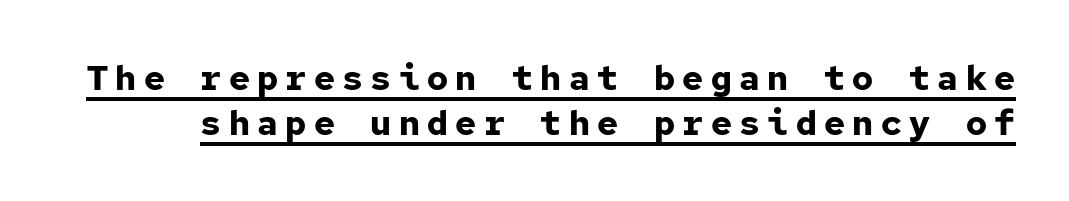
Weight check: bold — yes, fully. The letterforms stand isolated, each surrounded by extra space. A typesetter would call this monospace, since all characters share one set width. The letters stand upright; this is a roman face. Normally led — the rows are evenly, conventionally spaced.
